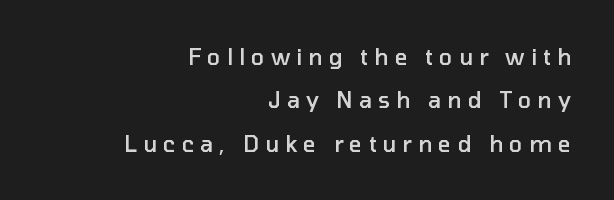
Q: Is the text bold? A: Semi-bold.
Q: Is the text italic (slanted)? A: No, it is upright.
Q: Is the text underlined? A: No.
Q: How is the paragraph aligned? A: Right-aligned.
Q: Is the spacing between letters normal or unusually wide? A: Unusually wide.
Q: Is the spacing between lines tight, normal or loose? A: Loose.
